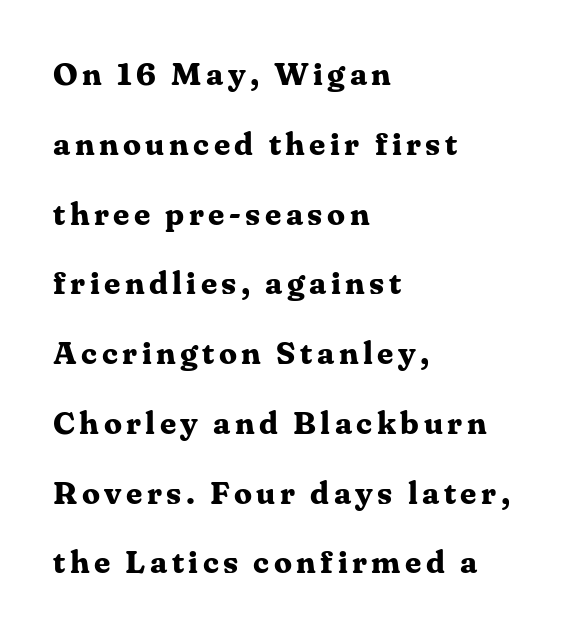
This is heavy type, rendered in bold. Small tapered or slab feet sit at the stroke ends, so this counts as serif. A typesetter would call this proportional, since set widths differ per character. Unmarked baselines from the first word to the last. Rows of type keep a wide berth in the vertical direction. Horizontal alignment here is leftward, the default for most running prose.
